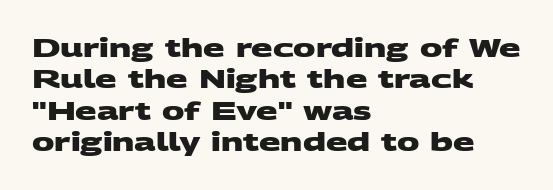
{"bold": "yes", "underline": "no", "align": "left", "line_spacing": "normal", "line_spacing_ratio": 1.26, "letter_spacing": "normal", "letter_spacing_em": 0.0, "glyph_px": 25}
